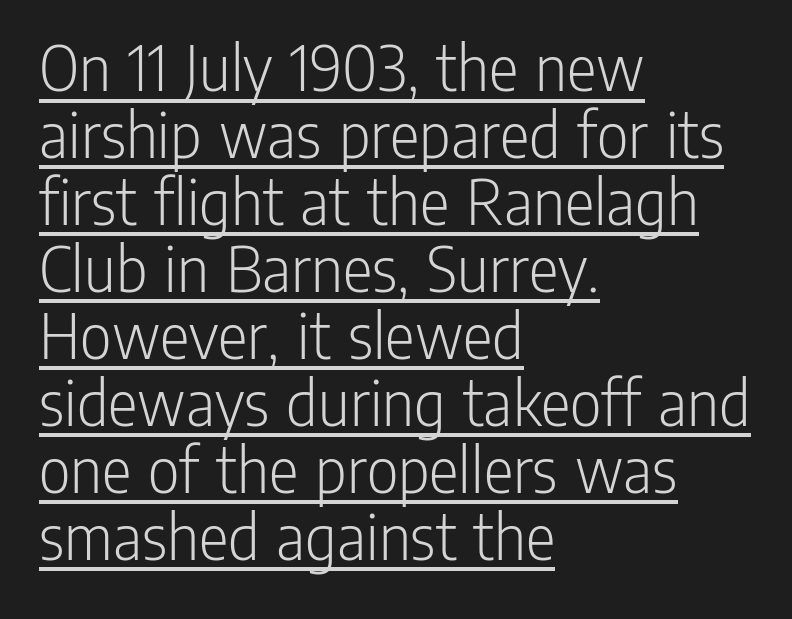
The image shows 69 px light, condensed sans-serif type, upright; set left-aligned, tight line spacing (0.97x), normal letter spacing, underlined; low stroke contrast and a medium x-height.
